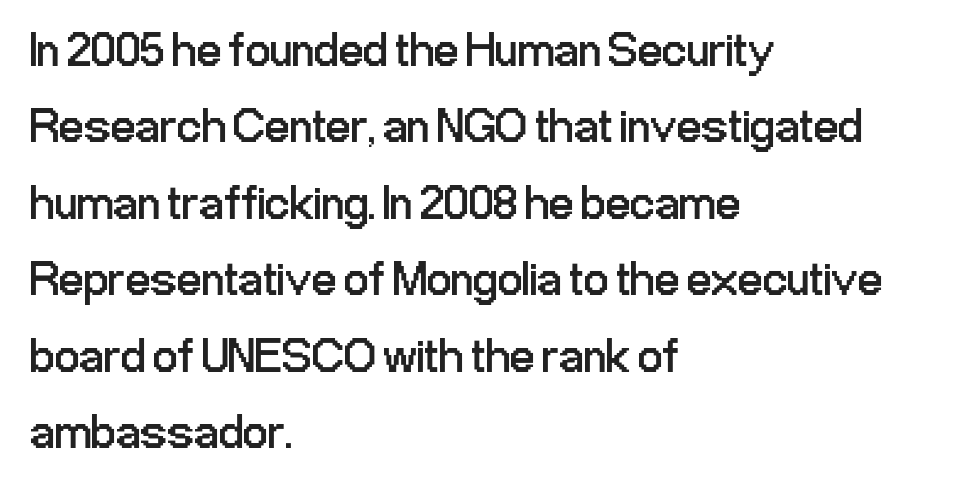
The lettering holds an erect, upright posture throughout. This rendering employs a face without finishing strokes, i.e., a sans-serif. The space between consecutive lines is moderate. This rendering uses left alignment, leaving the right contour irregular. Is the type heavy? It reads as light-to-regular instead. The horizontal fit of the characters is conventional and even.
